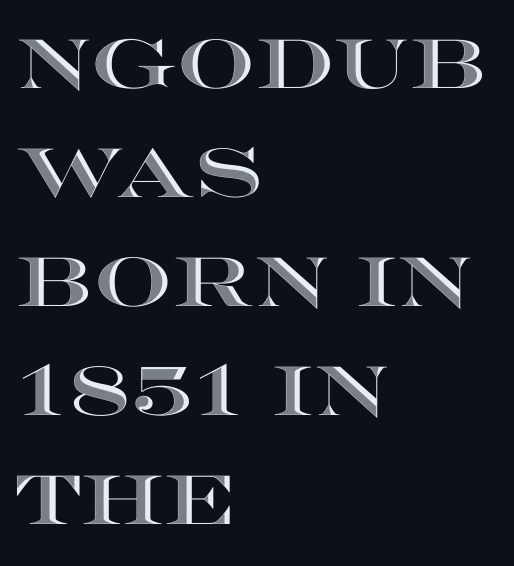
{"italic": "no", "width": "wide", "x_height": "large", "monospaced": "no", "underline": "no", "align": "left", "line_spacing": "normal", "line_spacing_ratio": 1.58, "letter_spacing": "normal", "letter_spacing_em": 0.0, "glyph_px": 69}
